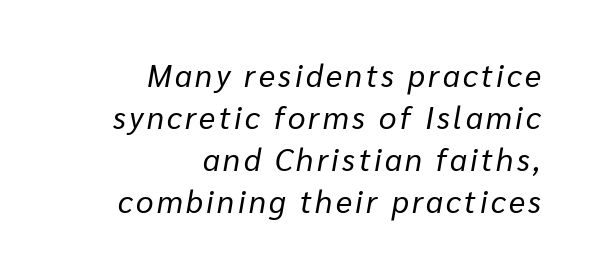
Q: Is the text bold? A: No.
Q: Is the text italic (slanted)? A: Yes, it leans right by about 10 degrees.
Q: Is the text underlined? A: No.
Q: How is the paragraph aligned? A: Right-aligned.
Q: Is the spacing between lines tight, normal or loose? A: Normal.
Q: Width (condensed, normal, or wide)? A: Normal.
Q: Stroke contrast? A: Low.
Q: x-height? A: Medium.
Q: Monospaced? A: No.
